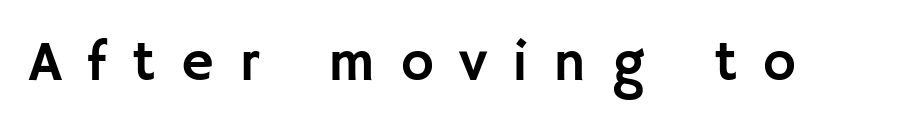
The image shows 56 px sans-serif type, upright; set unusually wide letter spacing (+0.46 em), not underlined; low stroke contrast and a large x-height.
